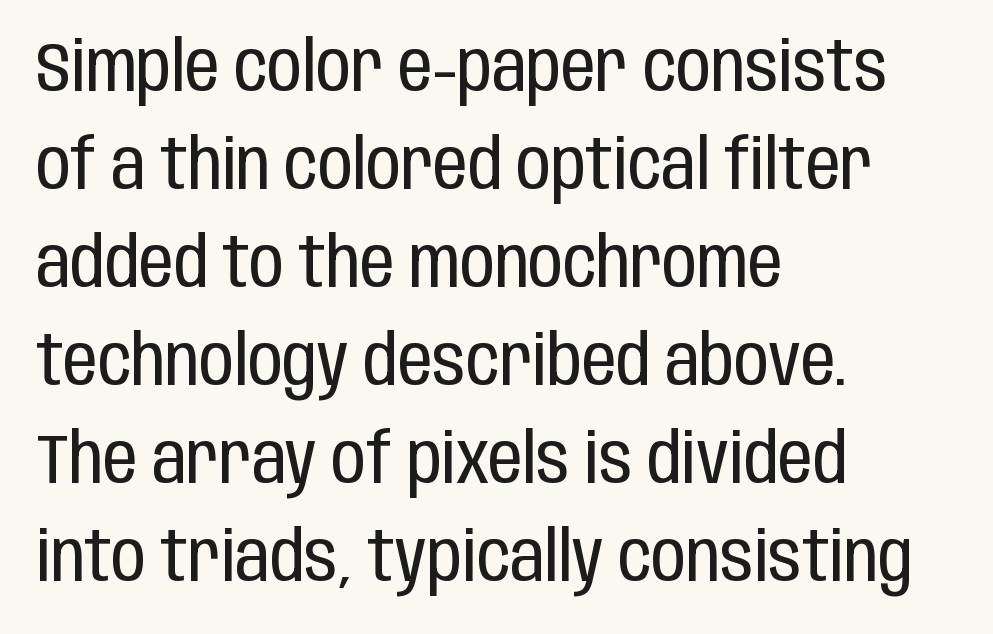
{"serif": "no", "italic": "no", "bold": "no", "weight": "regular", "width": "condensed", "stroke_contrast": "low", "x_height": "large", "monospaced": "no", "underline": "no", "align": "left", "line_spacing": "normal", "line_spacing_ratio": 1.42, "letter_spacing": "normal", "letter_spacing_em": 0.0, "glyph_px": 69}
